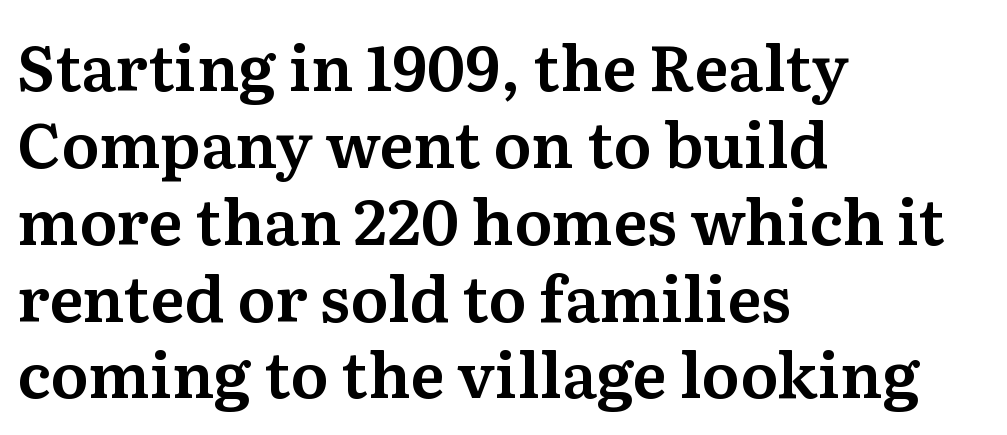
Q: Is the text italic (slanted)? A: No, it is upright.
Q: Is the typeface a serif or a sans-serif typeface? A: Serif.
Q: Is the text underlined? A: No.
Q: How is the paragraph aligned? A: Left-aligned.
Q: Is the spacing between letters normal or unusually wide? A: Normal.
Q: Width (condensed, normal, or wide)? A: Normal.
Q: Stroke contrast? A: Medium.
Q: x-height? A: Medium.
Q: Monospaced? A: No.
